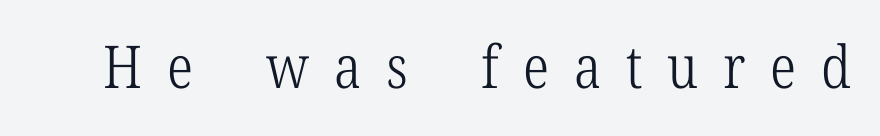
{"serif": "yes", "italic": "no", "bold": "no", "weight": "light", "width": "condensed", "stroke_contrast": "low", "x_height": "medium", "monospaced": "no", "underline": "no", "letter_spacing": "wide", "letter_spacing_em": 0.42, "glyph_px": 59}
